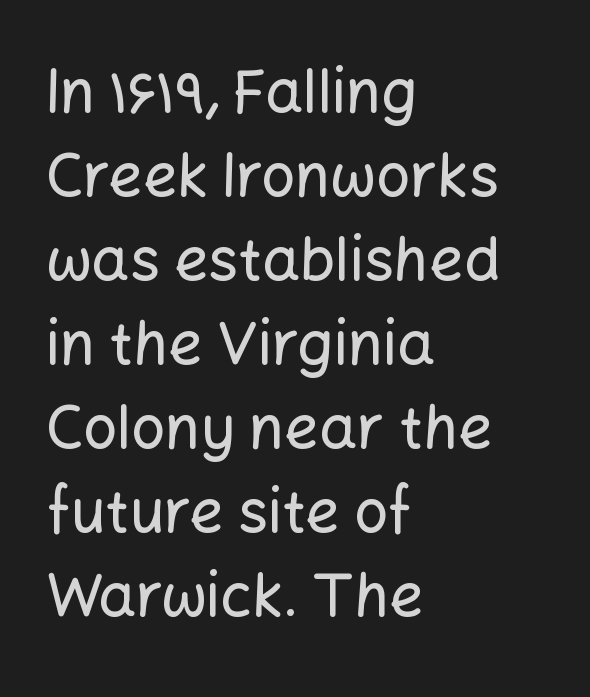
Each letter keeps its own natural width here, so spacing adapts to shape. If you drew a line through each stem, it would be perfectly vertical. Inter-character spacing is left at the font's built-in metrics. Casual observation: everything's shoved over to the left. Each row of text sits above clean, open space.
